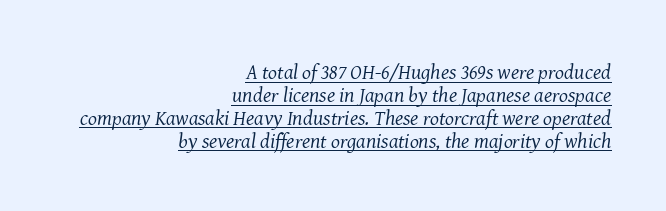
The setting favours the right margin, as signatures and pull-quotes sometimes do. Characters are canted at an angle relative to the baseline's perpendicular. Baseline-to-baseline distance is barely more than the letter height. The letters look calm and open, with moderate or lighter stems.
